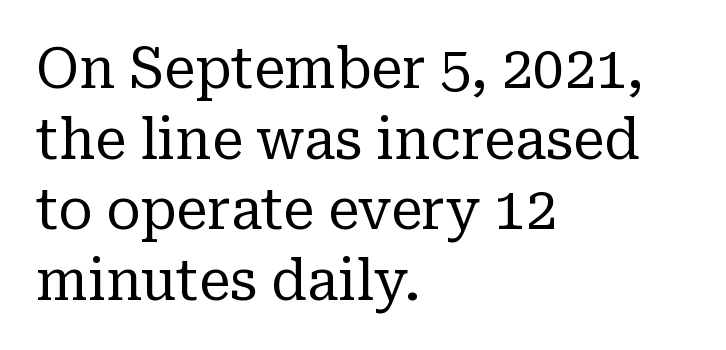
{"serif": "yes", "italic": "no", "bold": "no", "weight": "regular", "width": "normal", "stroke_contrast": "low", "x_height": "medium", "monospaced": "no", "underline": "no", "align": "left", "line_spacing": "normal", "line_spacing_ratio": 1.26, "letter_spacing": "normal", "letter_spacing_em": 0.0, "glyph_px": 56}
